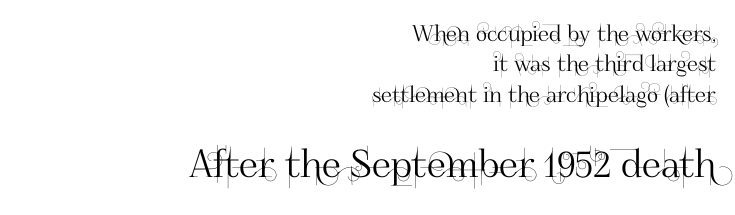
A normal amount of white space separates one row of letters from the next. The passage shown is typeset with a sans-serif family. Every stem runs plumb, perpendicular to the baseline. The compositor pushed each line to the right boundary. Bigger letters appear in the bottom chunk; the top chunk is reduced.
